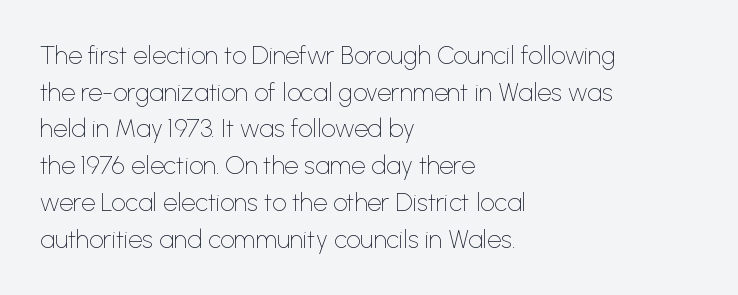
Q: Is the text bold? A: No.
Q: Is the text italic (slanted)? A: No, it is upright.
Q: Is the text underlined? A: No.
Q: How is the paragraph aligned? A: Left-aligned.
Q: Is the spacing between letters normal or unusually wide? A: Normal.
Q: Is the spacing between lines tight, normal or loose? A: Normal.
